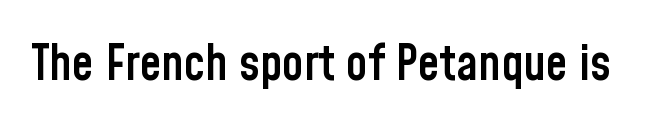
{"serif": "no", "italic": "no", "bold": "semi", "weight": "semibold", "width": "condensed", "stroke_contrast": "low", "x_height": "medium", "monospaced": "no", "underline": "no", "letter_spacing": "normal", "letter_spacing_em": 0.0, "glyph_px": 49}
